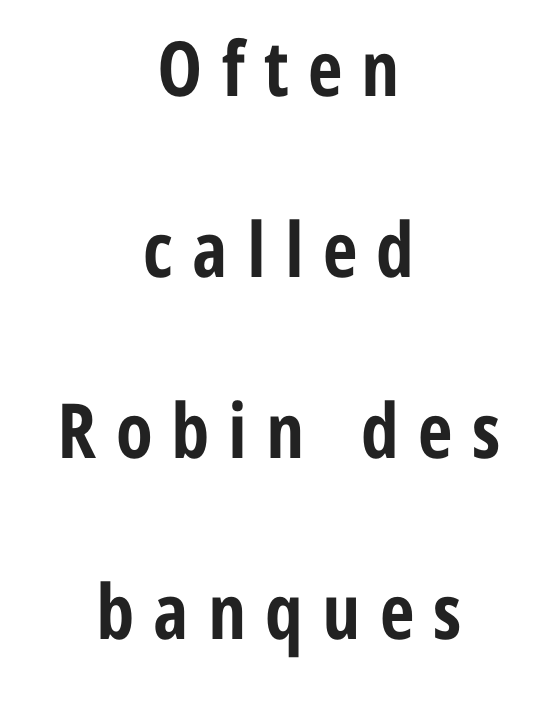
The image shows 76 px bold, condensed sans-serif type, upright; set centered, loose line spacing (2.38x), unusually wide letter spacing (+0.25 em), not underlined; low stroke contrast and a medium x-height.
